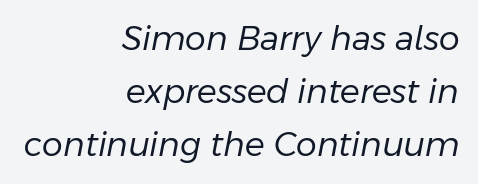
{"italic": "yes", "lean": "right", "slant_degrees": 11, "bold": "no", "weight": "regular", "width": "normal", "stroke_contrast": "low", "x_height": "medium", "monospaced": "no", "underline": "no", "align": "right", "line_spacing": "normal", "line_spacing_ratio": 1.61, "letter_spacing": "normal", "letter_spacing_em": 0.0, "glyph_px": 33}
